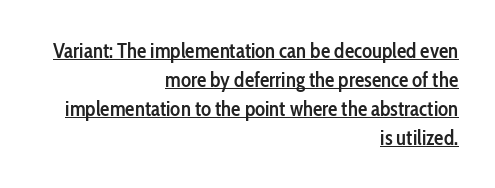
The image shows 21 px text type, upright; set right-aligned, normal line spacing (1.38x), normal letter spacing, underlined.
